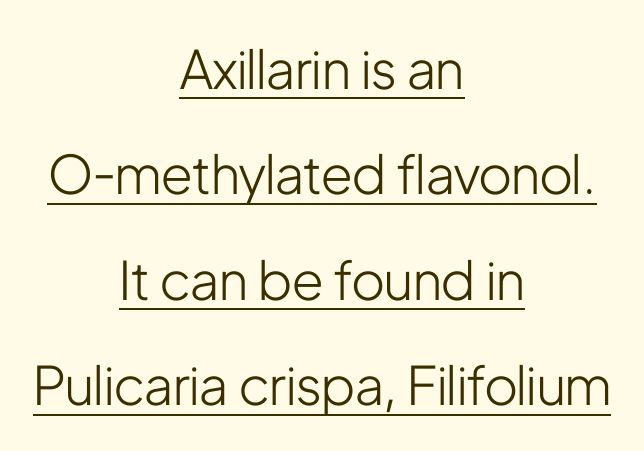
The block of text is sparse from top to bottom, with ample space between rows. Think of a printed novel: that variable character pitch is what you see here. The axis of the letterforms is exactly vertical. No heavy texture on the line: the type isn't bold. These characters rest on top of a visible drawn line.
